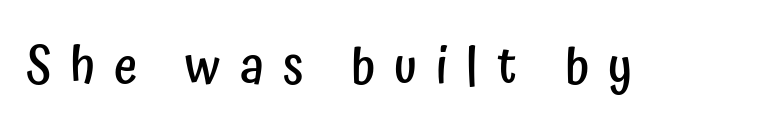
The image shows 51 px semibold, condensed sans-serif type, upright; set unusually wide letter spacing (+0.37 em), not underlined; low stroke contrast and a medium x-height.
